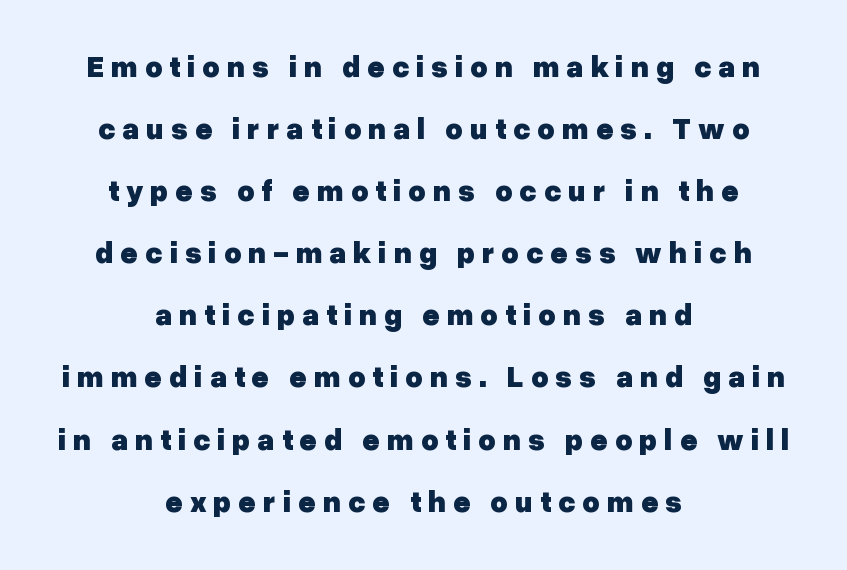
The image shows 30 px heavy sans-serif type, upright; set centered, loose line spacing (2.07x), unusually wide letter spacing (+0.23 em), not underlined; low stroke contrast and a medium x-height.
